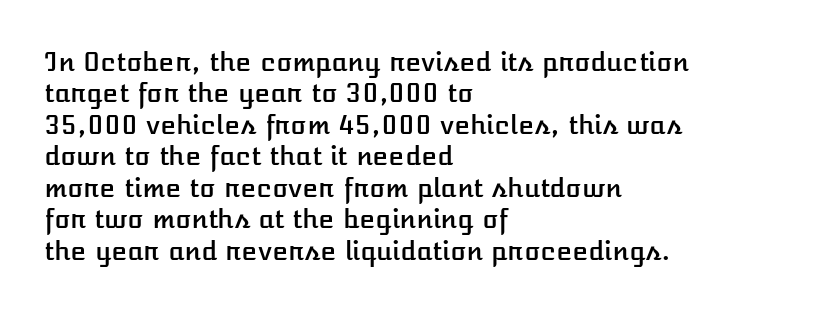
Q: Is the text italic (slanted)? A: No, it is upright.
Q: Is the text underlined? A: No.
Q: How is the paragraph aligned? A: Left-aligned.
Q: Is the spacing between letters normal or unusually wide? A: Normal.
